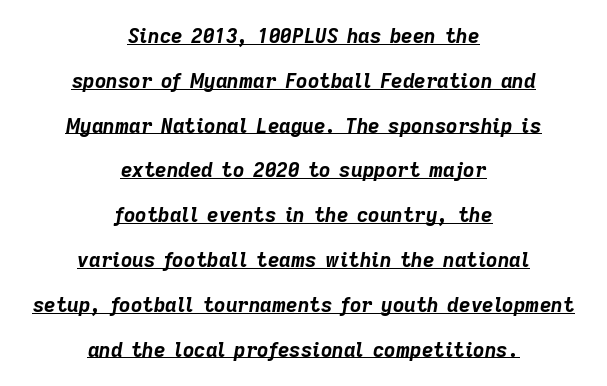
Q: Is the text bold? A: Yes.
Q: Is the text italic (slanted)? A: Yes, it leans right by about 9 degrees.
Q: Is the text underlined? A: Yes.
Q: How is the paragraph aligned? A: Centered.
Q: Is the spacing between letters normal or unusually wide? A: Normal.
Q: Is the spacing between lines tight, normal or loose? A: Loose.
